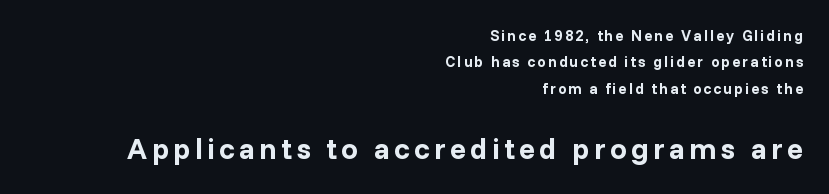
These words are printed bold, with thick strokes throughout. A student would call this right alignment; a typographer would say flush right, rag left. Anything drawn beneath the words? Only blank space. A roman cut, with each character standing at attention.
